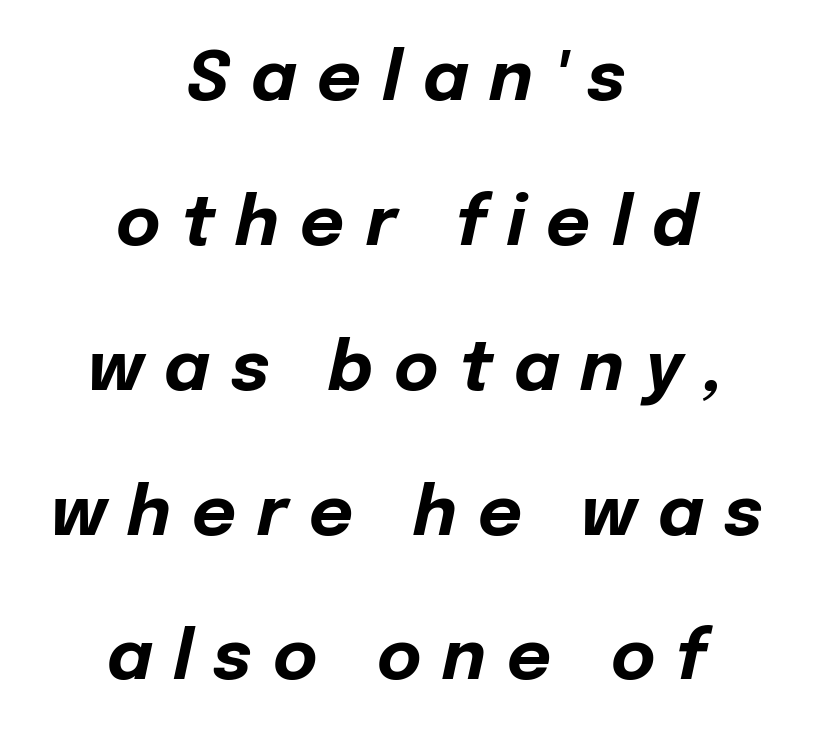
Does the lettering tilt? It does — this is italic. Think of a printed novel: that variable character pitch is what you see here. The space beneath each line is pristine and unruled. Quick note: interline space is abundant. These words are printed bold, with thick strokes throughout.
